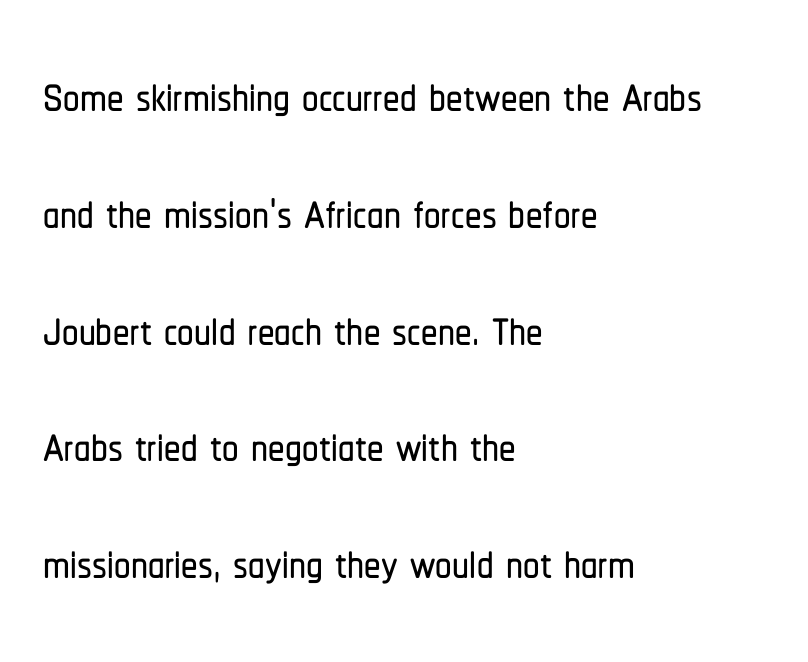
{"serif": "no", "italic": "no", "width": "condensed", "stroke_contrast": "low", "x_height": "medium", "monospaced": "no", "underline": "no", "align": "left", "line_spacing_ratio": 1.77, "letter_spacing": "normal", "letter_spacing_em": 0.0, "glyph_px": 66}
